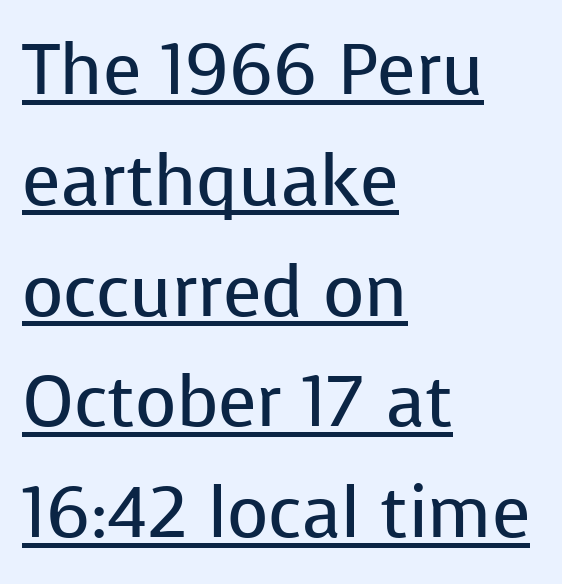
The image shows 71 px regular-weight sans-serif type, upright; set left-aligned, normal line spacing (1.56x), normal letter spacing, underlined; low stroke contrast and a medium x-height.
